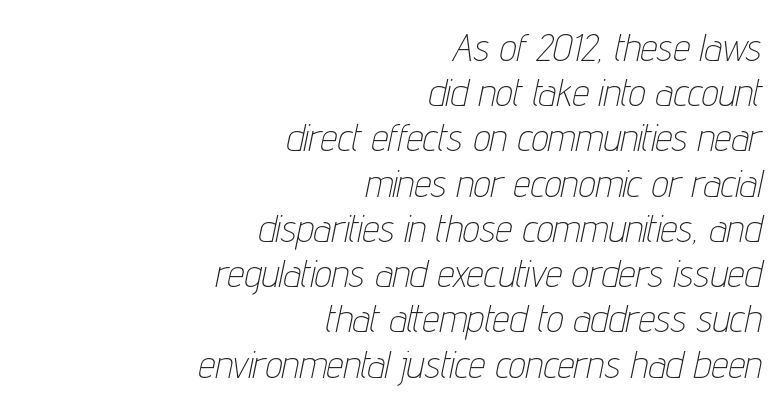
Typeset ragged left — the right edge is the straight one. Check the space under the baseline: it is left empty. A typesetter would call this proportional, since set widths differ per character. The lettering tilts uniformly, giving the passage an italic look. Caption: face not bold, strokes unweighted.
